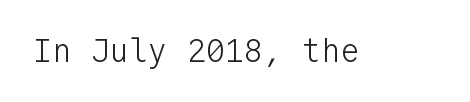
Q: Is the text bold? A: No.
Q: Is the text italic (slanted)? A: No, it is upright.
Q: Is the typeface a serif or a sans-serif typeface? A: Sans-serif.
Q: Is the text underlined? A: No.
Q: Is the spacing between letters normal or unusually wide? A: Normal.
Q: Width (condensed, normal, or wide)? A: Normal.
Q: Stroke contrast? A: Low.
Q: x-height? A: Medium.
Q: Monospaced? A: Yes.
